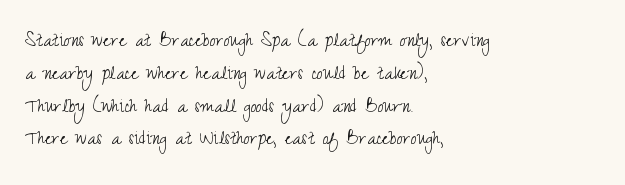
Q: Is the text bold? A: No.
Q: Is the text italic (slanted)? A: No, it is upright.
Q: Is the text underlined? A: No.
Q: How is the paragraph aligned? A: Left-aligned.
Q: Is the spacing between letters normal or unusually wide? A: Normal.
Q: Is the spacing between lines tight, normal or loose? A: Normal.
